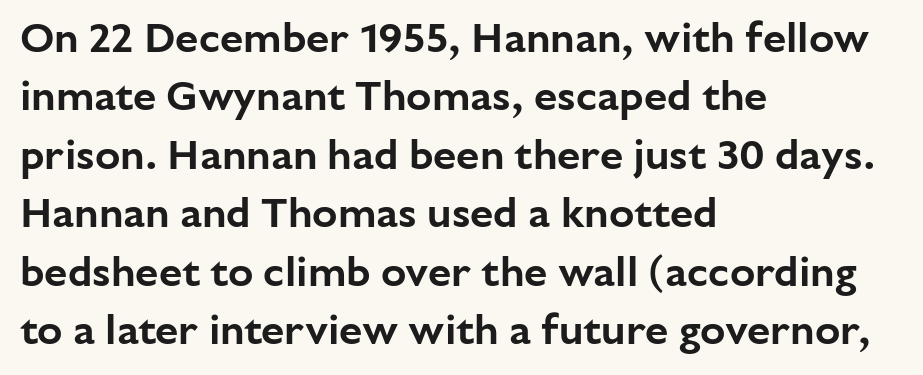
{"serif": "no", "italic": "no", "width": "normal", "stroke_contrast": "low", "x_height": "medium", "monospaced": "no", "underline": "no", "align": "left", "line_spacing": "normal", "line_spacing_ratio": 1.39, "letter_spacing": "normal", "letter_spacing_em": 0.0, "glyph_px": 42}
